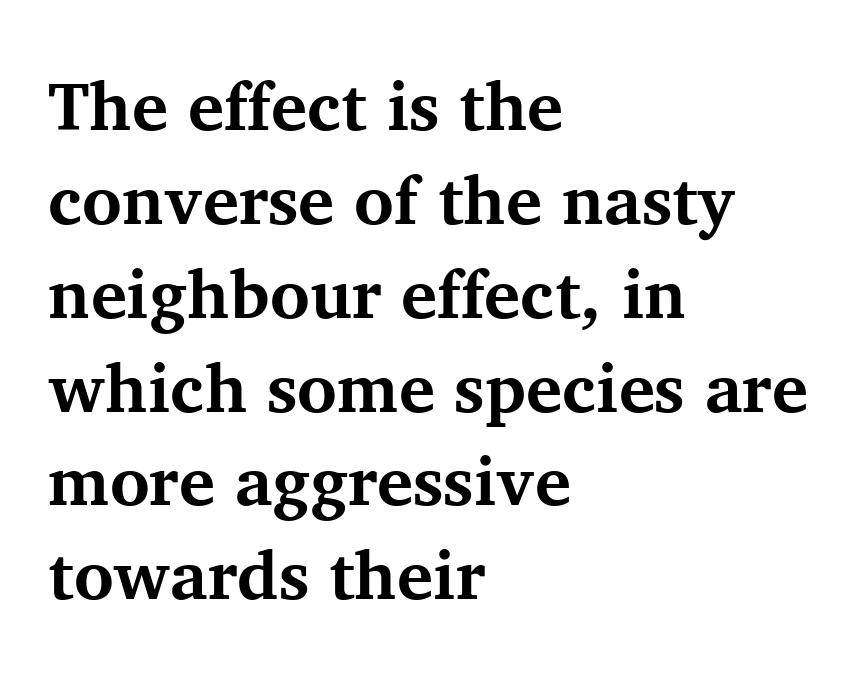
{"serif": "yes", "italic": "no", "bold": "yes", "weight": "bold", "width": "normal", "stroke_contrast": "medium", "x_height": "medium", "monospaced": "no", "underline": "no", "align": "left", "line_spacing": "normal", "line_spacing_ratio": 1.38, "letter_spacing": "normal", "letter_spacing_em": 0.0, "glyph_px": 68}
